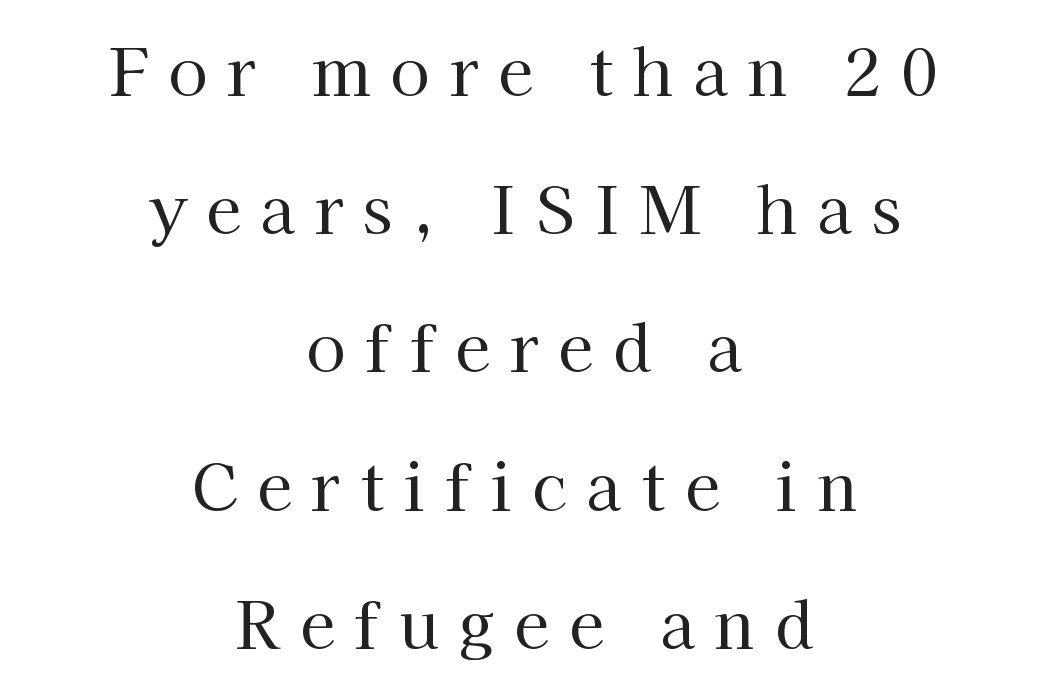
The image shows 64 px regular-weight serif type, upright; set centered, loose line spacing (2.16x), unusually wide letter spacing (+0.31 em), not underlined; high stroke contrast and a medium x-height.
